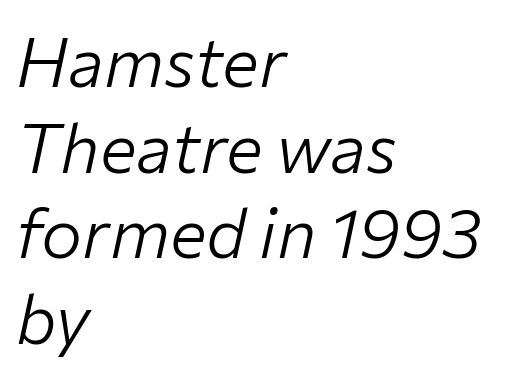
Q: Is the text bold? A: No.
Q: Is the text italic (slanted)? A: Yes, it leans right by about 12 degrees.
Q: Is the text underlined? A: No.
Q: How is the paragraph aligned? A: Left-aligned.
Q: Is the spacing between letters normal or unusually wide? A: Normal.
Q: Width (condensed, normal, or wide)? A: Normal.
Q: Stroke contrast? A: Low.
Q: x-height? A: Medium.
Q: Monospaced? A: No.
